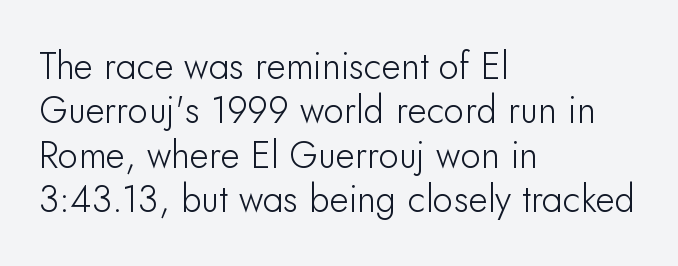
Q: Is the text italic (slanted)? A: No, it is upright.
Q: Is the typeface a serif or a sans-serif typeface? A: Sans-serif.
Q: Is the text underlined? A: No.
Q: How is the paragraph aligned? A: Left-aligned.
Q: Is the spacing between letters normal or unusually wide? A: Normal.
Q: Width (condensed, normal, or wide)? A: Normal.
Q: Stroke contrast? A: Low.
Q: x-height? A: Small.
Q: Monospaced? A: No.
